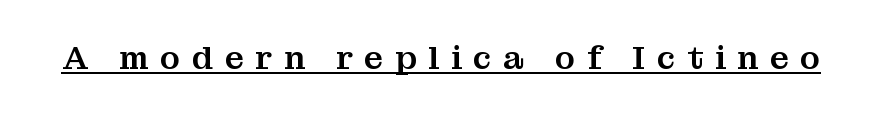
The image shows 33 px serif type, upright; set unusually wide letter spacing (+0.36 em), underlined; medium stroke contrast and a medium x-height.
